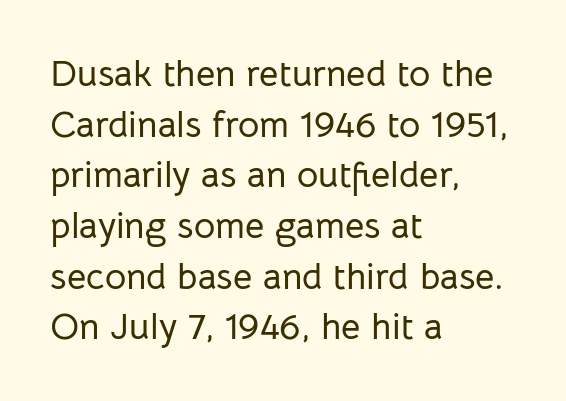
Descender tails drop into unmarked territory. If you drew a ruler down the left edge, every line would touch it. You could not count columns in this text — the font is proportionally spaced. The letters stand upright; this is a roman face.
